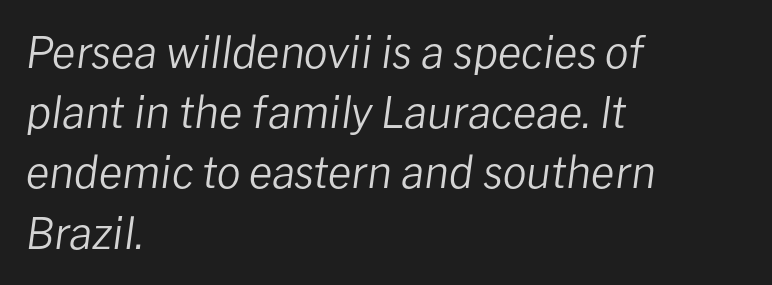
The image shows 43 px regular-weight type, italic (leaning right); set left-aligned, normal line spacing (1.4x), normal letter spacing, not underlined; low stroke contrast and a medium x-height.
